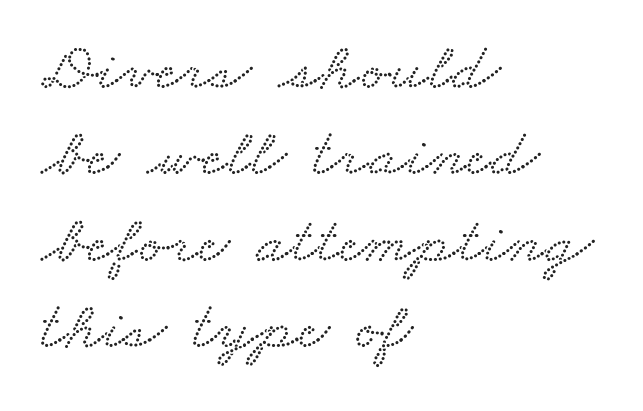
{"serif": "yes", "width": "wide", "stroke_contrast": "low", "x_height": "small", "monospaced": "no", "underline": "no", "align": "left", "line_spacing": "normal", "line_spacing_ratio": 1.27, "letter_spacing": "normal", "letter_spacing_em": 0.0, "glyph_px": 68}
